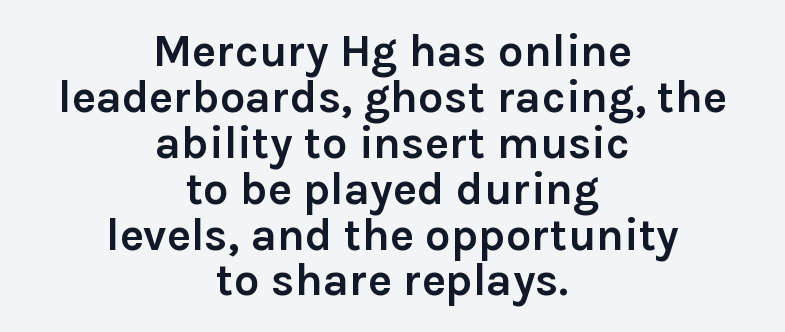
Regarding serifs, this sample does without them. The words here are not underlined. Leading: reduced. This rendering leaves character spacing at its baseline value. The lines in this sample share a center point and differ in where they start and stop.
